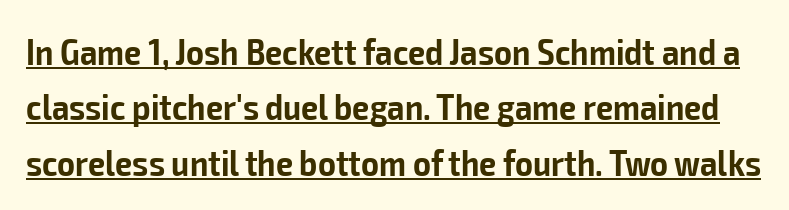
The image shows 38 px semibold, condensed sans-serif type, upright; set normal line spacing (1.46x), normal letter spacing, underlined; low stroke contrast and a medium x-height.
